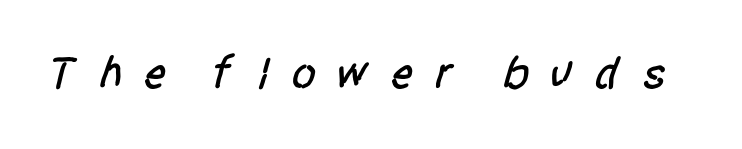
{"serif": "no", "width": "condensed", "stroke_contrast": "low", "x_height": "large", "monospaced": "no", "underline": "no", "letter_spacing": "wide", "letter_spacing_em": 0.42, "glyph_px": 46}
